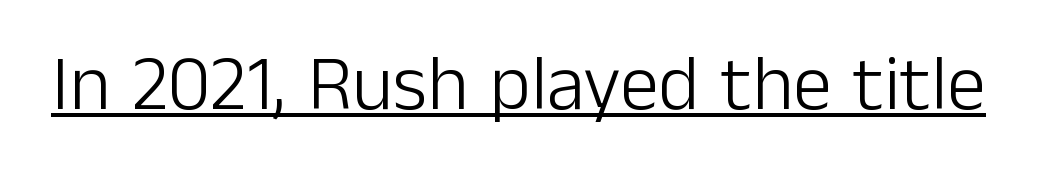
{"serif": "no", "italic": "no", "bold": "no", "weight": "light", "width": "normal", "stroke_contrast": "low", "x_height": "medium", "monospaced": "no", "underline": "yes", "letter_spacing": "normal", "letter_spacing_em": 0.0, "glyph_px": 78}
